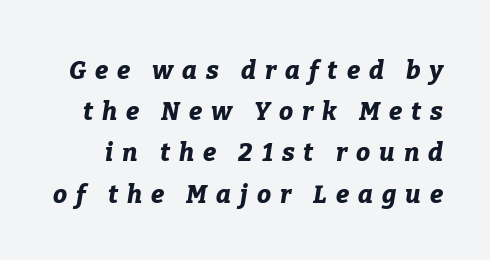
{"italic": "yes", "lean": "right", "slant_degrees": 9, "bold": "yes", "underline": "no", "line_spacing": "normal", "line_spacing_ratio": 1.65, "letter_spacing": "wide", "letter_spacing_em": 0.36, "glyph_px": 25}
